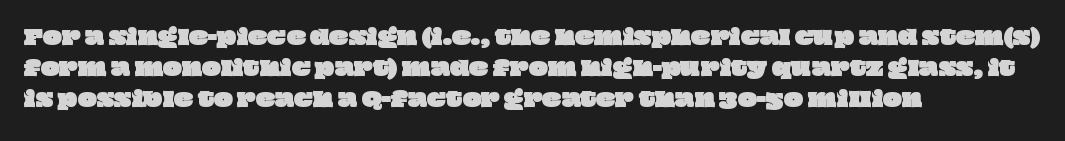
Q: Is the text underlined? A: No.
Q: How is the paragraph aligned? A: Left-aligned.
Q: Is the spacing between letters normal or unusually wide? A: Normal.
Q: Is the spacing between lines tight, normal or loose? A: Normal.
